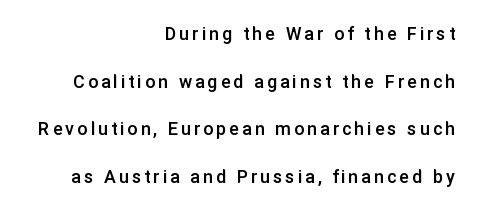
Q: Is the text bold? A: Semi-bold.
Q: Is the text italic (slanted)? A: No, it is upright.
Q: Is the text underlined? A: No.
Q: How is the paragraph aligned? A: Right-aligned.
Q: Is the spacing between lines tight, normal or loose? A: Loose.
